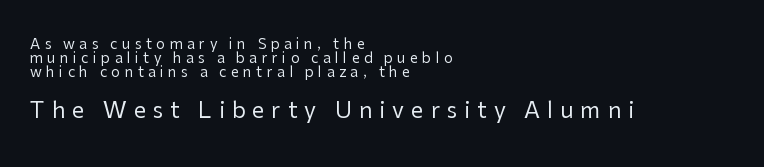
{"italic": "no", "bold": "no", "underline": "no", "align": "left", "line_spacing": "tight", "line_spacing_ratio": 0.99, "letter_spacing": "wide", "letter_spacing_em": 0.32, "larger_block": "second", "size_ratio": 1.57, "glyph_px": 22}
